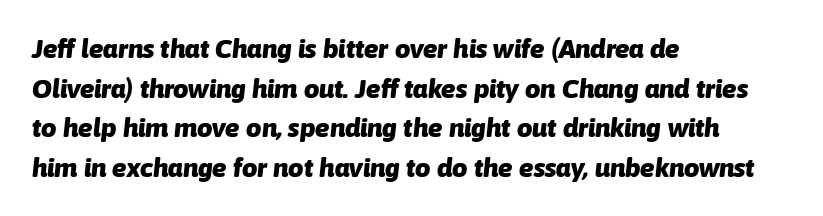
The image shows 27 px bold type, italic (leaning right); set left-aligned, normal line spacing (1.47x), normal letter spacing, not underlined.
